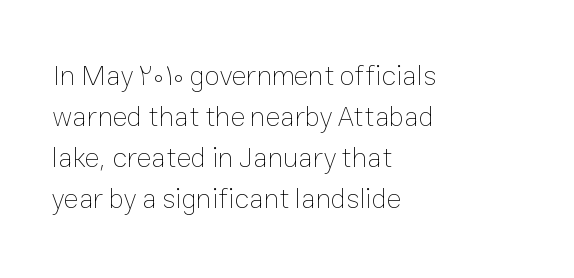
Q: Is the text bold? A: No.
Q: Is the text italic (slanted)? A: No, it is upright.
Q: Is the text underlined? A: No.
Q: How is the paragraph aligned? A: Left-aligned.
Q: Is the spacing between letters normal or unusually wide? A: Normal.
Q: Is the spacing between lines tight, normal or loose? A: Normal.
Q: Width (condensed, normal, or wide)? A: Normal.
Q: Stroke contrast? A: Low.
Q: x-height? A: Medium.
Q: Monospaced? A: No.
